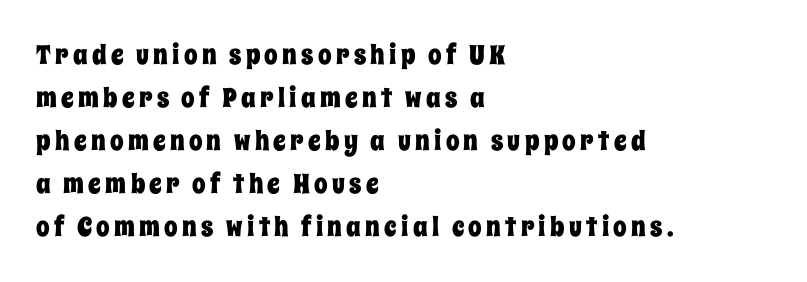
Compared with typical paragraphs, the rows here are spaced about the same. The passage shown is not underscored anywhere. Unlike italic type, these characters show no tilt at all. The typesetter chose a ragged-right arrangement here.
